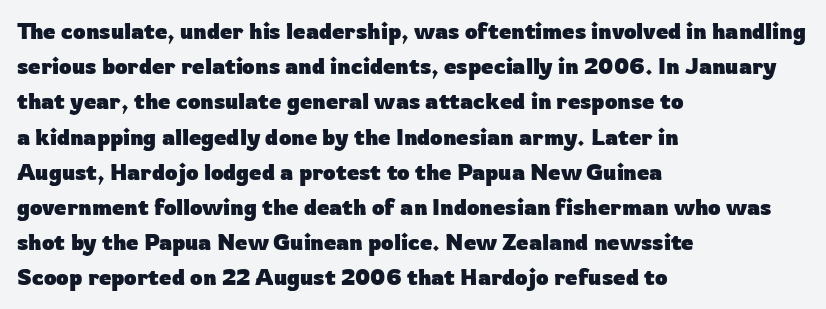
The image shows 22 px bold type, upright; set left-aligned, normal line spacing (1.6x), normal letter spacing, not underlined.
